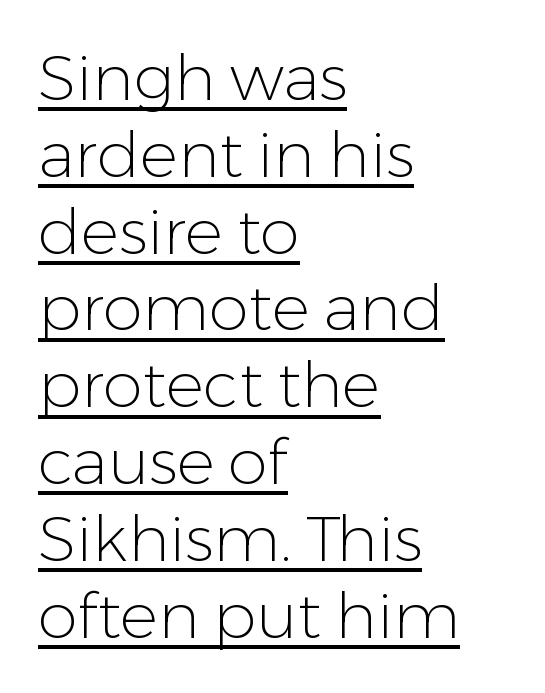
The image shows 64 px light sans-serif type, upright; set left-aligned, line spacing 1.2x, normal letter spacing, underlined; low stroke contrast and a medium x-height.
